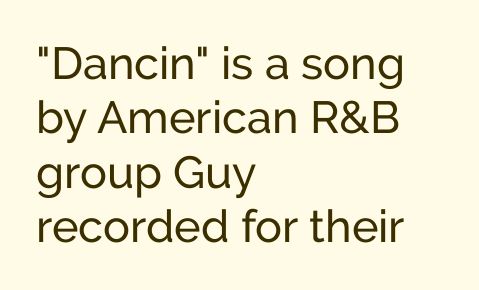
Q: Is the text italic (slanted)? A: No, it is upright.
Q: Is the typeface a serif or a sans-serif typeface? A: Sans-serif.
Q: Is the text underlined? A: No.
Q: How is the paragraph aligned? A: Left-aligned.
Q: Is the spacing between letters normal or unusually wide? A: Normal.
Q: Width (condensed, normal, or wide)? A: Normal.
Q: Stroke contrast? A: Low.
Q: x-height? A: Medium.
Q: Monospaced? A: No.
